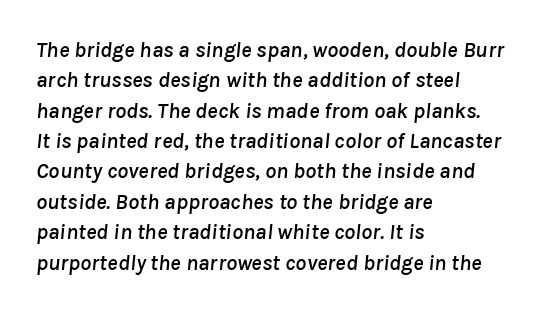
These lines were composed using italics. Successive baselines arrive at the customary interval. The gaps between neighbouring characters are ordinary and unremarkable. Decoration check: the copy has no underline. Is the block centered? No — it sits flush against the left margin.
